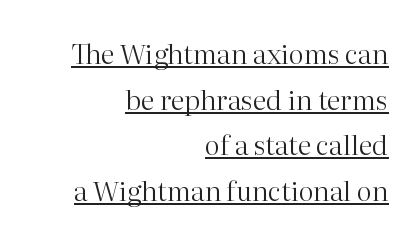
Q: Is the text bold? A: No.
Q: Is the text italic (slanted)? A: No, it is upright.
Q: Is the text underlined? A: Yes.
Q: How is the paragraph aligned? A: Right-aligned.
Q: Is the spacing between letters normal or unusually wide? A: Normal.
Q: Is the spacing between lines tight, normal or loose? A: Normal.
